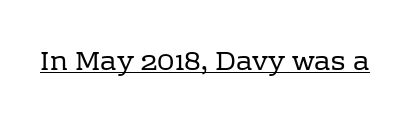
{"italic": "no", "bold": "no", "underline": "yes", "letter_spacing": "normal", "letter_spacing_em": 0.0, "glyph_px": 27}
